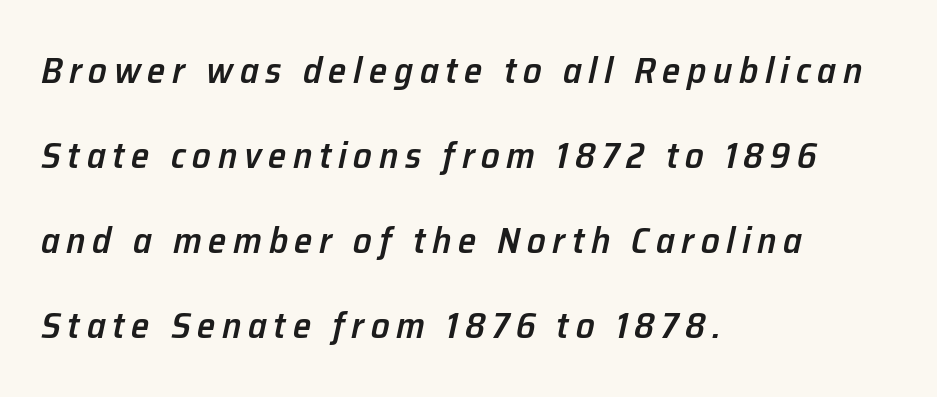
Typographic density is moderately raised because the face is semibold. Proportional: the letters do not fall into vertical columns. Quick note: interline space is abundant. Glance below the letters and you will spot only blank space. Teacher's note: observe the even left margin — that is flush-left alignment. Style check: oblique.
